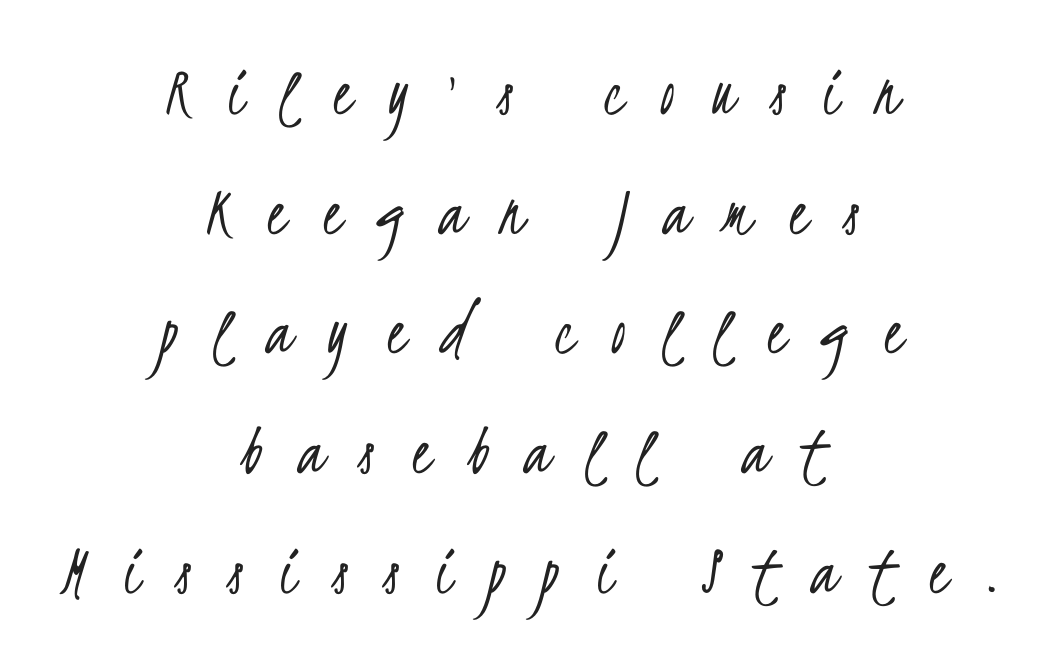
Q: Is the text bold? A: No.
Q: Is the typeface a serif or a sans-serif typeface? A: Sans-serif.
Q: Is the text underlined? A: No.
Q: How is the paragraph aligned? A: Centered.
Q: Is the spacing between letters normal or unusually wide? A: Unusually wide.
Q: Is the spacing between lines tight, normal or loose? A: Normal.
Q: Width (condensed, normal, or wide)? A: Condensed.
Q: Stroke contrast? A: Low.
Q: x-height? A: Small.
Q: Monospaced? A: No.
